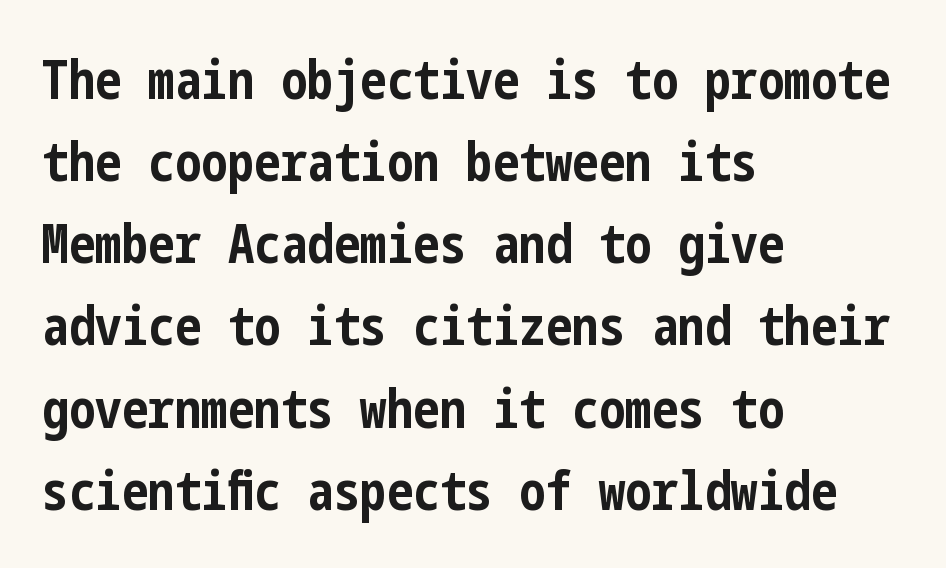
The image shows 53 px bold, condensed sans-serif type, upright; set left-aligned, normal line spacing (1.55x), normal letter spacing, not underlined; low stroke contrast and a medium x-height.
